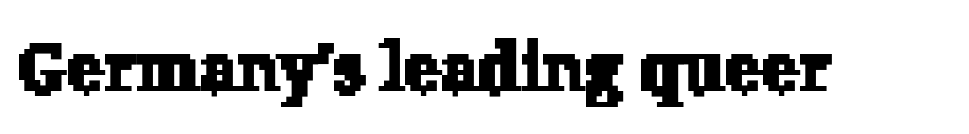
{"serif": "yes", "width": "normal", "stroke_contrast": "low", "x_height": "medium", "monospaced": "no", "underline": "no", "letter_spacing": "normal", "letter_spacing_em": 0.0, "glyph_px": 69}
